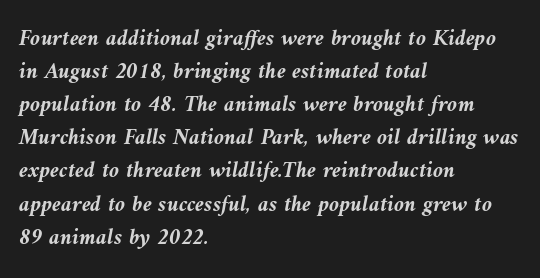
The characters look thick and weighty, a clear bold. Line spacing here is normal. Yep, that's italic — everything's leaning. If you drew a ruler down the left edge, every line would touch it. Each word holds together tightly as a unit, with standard inter-letter gaps. This rendering features lettering with no underline.
